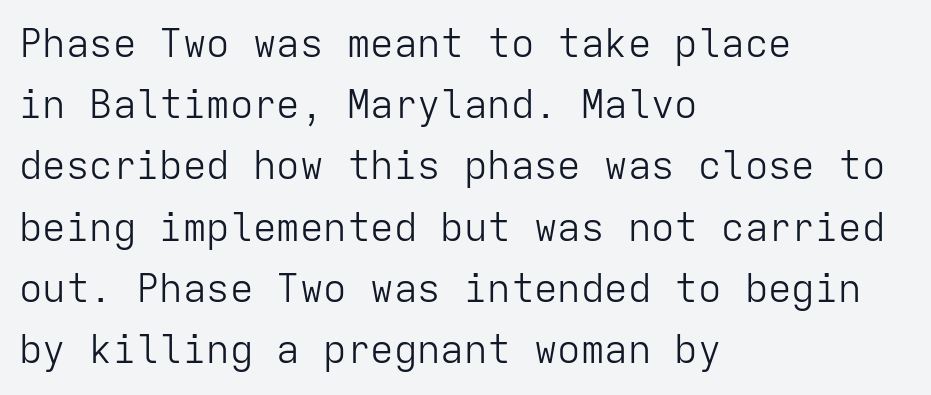
Q: Is the text bold? A: No.
Q: Is the text italic (slanted)? A: No, it is upright.
Q: Is the typeface a serif or a sans-serif typeface? A: Sans-serif.
Q: Is the text underlined? A: No.
Q: How is the paragraph aligned? A: Left-aligned.
Q: Is the spacing between letters normal or unusually wide? A: Normal.
Q: Is the spacing between lines tight, normal or loose? A: Normal.
Q: Width (condensed, normal, or wide)? A: Normal.
Q: Stroke contrast? A: Low.
Q: x-height? A: Medium.
Q: Monospaced? A: Yes.
